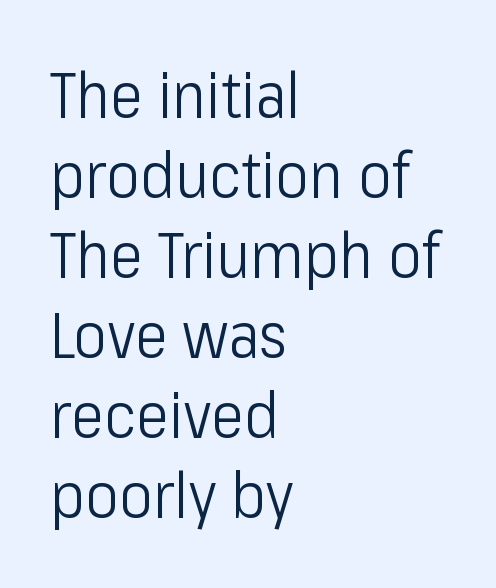
{"serif": "no", "italic": "no", "bold": "no", "weight": "light", "width": "condensed", "stroke_contrast": "low", "x_height": "medium", "monospaced": "no", "underline": "no", "align": "left", "line_spacing": "normal", "line_spacing_ratio": 1.27, "letter_spacing": "normal", "letter_spacing_em": 0.0, "glyph_px": 63}
